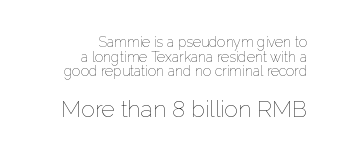
Q: Is the text bold? A: No.
Q: Is the text italic (slanted)? A: No, it is upright.
Q: Is the text underlined? A: No.
Q: How is the paragraph aligned? A: Right-aligned.
Q: Is the spacing between letters normal or unusually wide? A: Normal.
Q: Is the spacing between lines tight, normal or loose? A: Tight.
Q: Which block of text is set in a larger size, the first (top) or the second (bottom)? A: The second (bottom) one.
